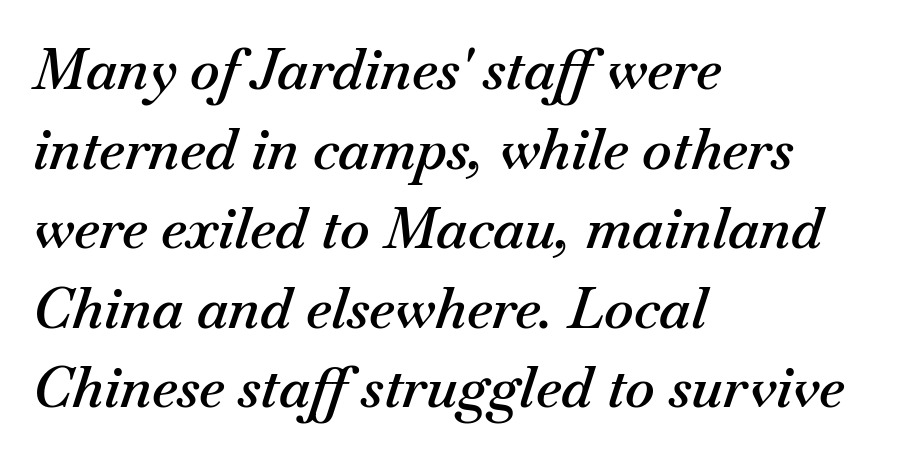
{"italic": "yes", "lean": "right", "slant_degrees": 18, "bold": "semi", "weight": "semibold", "width": "normal", "stroke_contrast": "medium", "x_height": "small", "monospaced": "no", "underline": "no", "align": "left", "line_spacing": "normal", "line_spacing_ratio": 1.42, "letter_spacing": "normal", "letter_spacing_em": 0.0, "glyph_px": 56}
